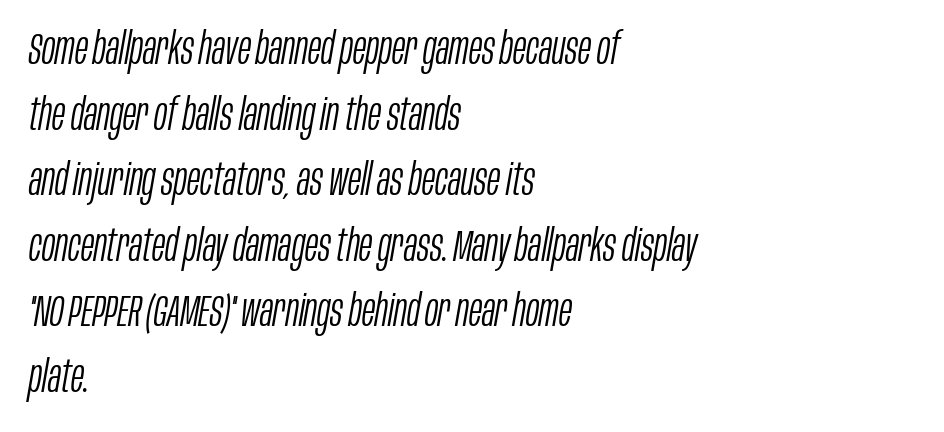
The image shows 44 px light, condensed type, italic (leaning right); set left-aligned, normal line spacing (1.49x), normal letter spacing, not underlined; low stroke contrast and a large x-height.
